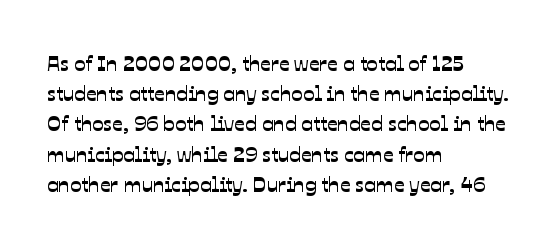
The image shows 21 px text type; set left-aligned, normal line spacing (1.44x), normal letter spacing, not underlined.
